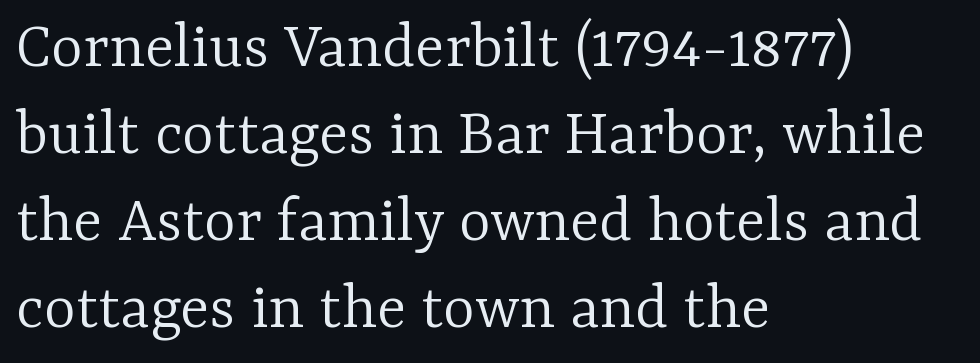
Check the space under the baseline: it is left empty. The designer went with a serif here, giving each stem small feet. Tracking here is standard; glyphs follow each other at the usual distance. You could not count columns in this text — the font is proportionally spaced. When letters stand straight like this, we call the style roman or upright. Baseline-to-baseline distance is the conventional proportion of letter height.
